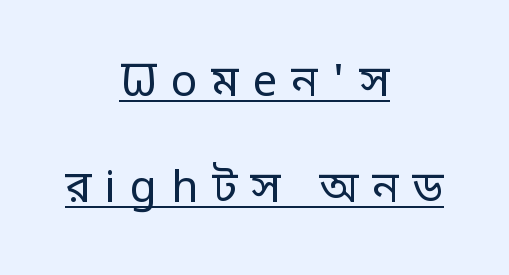
Q: Is the text bold? A: No.
Q: Is the text italic (slanted)? A: No, it is upright.
Q: Is the typeface a serif or a sans-serif typeface? A: Sans-serif.
Q: Is the text underlined? A: Yes.
Q: How is the paragraph aligned? A: Centered.
Q: Is the spacing between letters normal or unusually wide? A: Unusually wide.
Q: Is the spacing between lines tight, normal or loose? A: Loose.
Q: Width (condensed, normal, or wide)? A: Normal.
Q: Stroke contrast? A: Low.
Q: x-height? A: Large.
Q: Monospaced? A: No.
